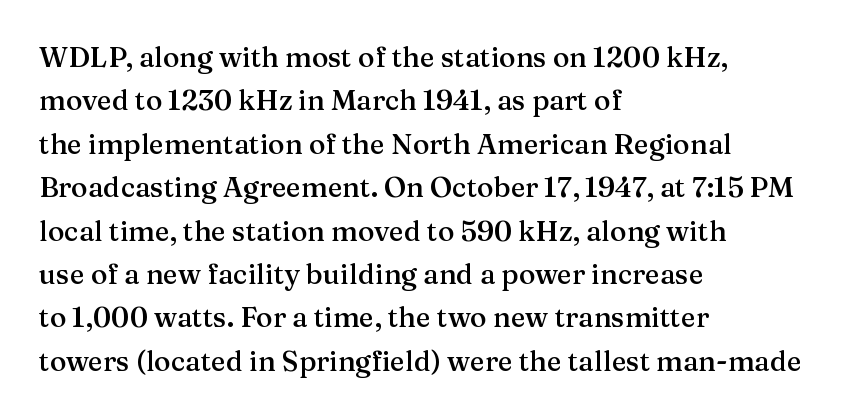
Serifs: yes, visible at the terminals of the letterforms. No extra tracking has been applied to these lines. The ragged edge is on the right, which tells us the setting is flush left. Here the designer chose a conventional face with non-uniform glyph widths. Descender tails drop into unmarked territory.
